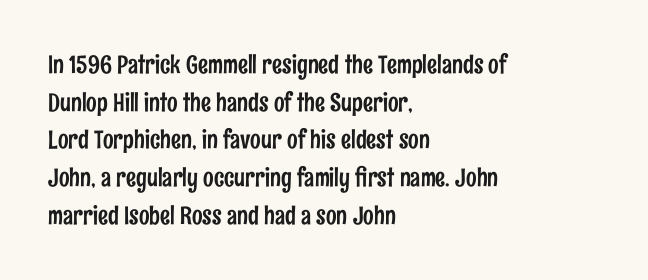
Q: Is the text italic (slanted)? A: No, it is upright.
Q: Is the text underlined? A: No.
Q: How is the paragraph aligned? A: Left-aligned.
Q: Is the spacing between letters normal or unusually wide? A: Normal.
Q: Is the spacing between lines tight, normal or loose? A: Normal.
